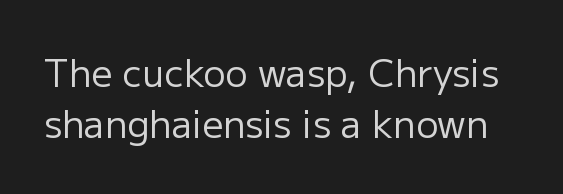
{"serif": "no", "italic": "no", "bold": "no", "weight": "regular", "width": "normal", "stroke_contrast": "low", "x_height": "medium", "monospaced": "no", "underline": "no", "line_spacing": "normal", "line_spacing_ratio": 1.38, "letter_spacing": "normal", "letter_spacing_em": 0.0, "glyph_px": 37}
